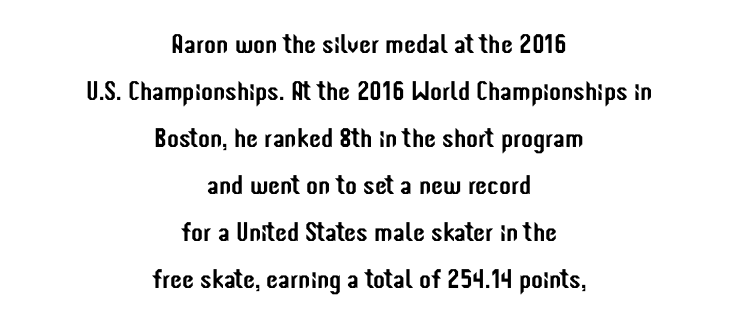
{"italic": "no", "underline": "no", "align": "center", "line_spacing_ratio": 1.74, "letter_spacing": "normal", "letter_spacing_em": 0.0, "glyph_px": 27}
